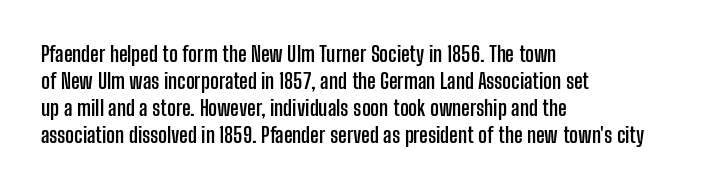
The space directly below the letters is spotless. In terms of leading, this rendering sits right in the middle. Notice how the stems are strictly vertical — no italics here. Honestly, the letter spacing is just normal — you wouldn't notice it. Typesetter's note: full bold, strokes at maximum text heaviness.
